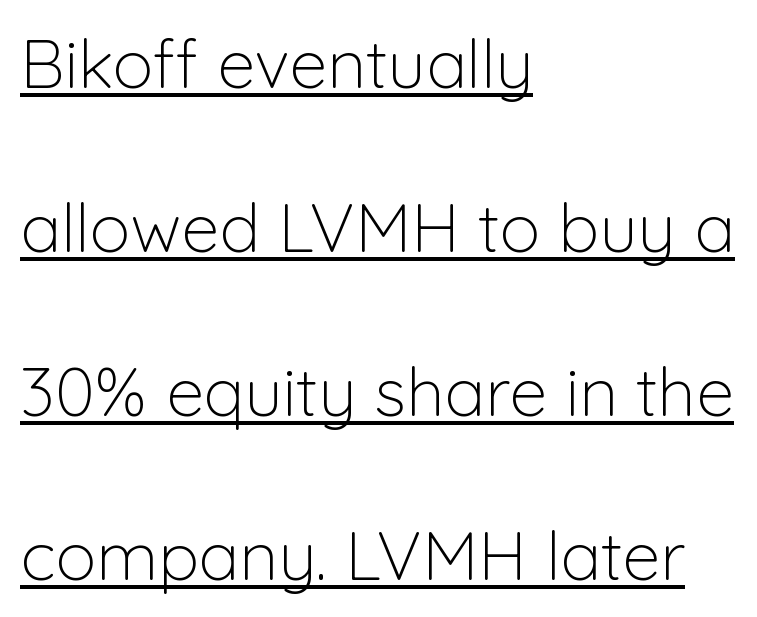
The image shows 68 px light sans-serif type, upright; set left-aligned, loose line spacing (2.41x), normal letter spacing, underlined; low stroke contrast and a medium x-height.
